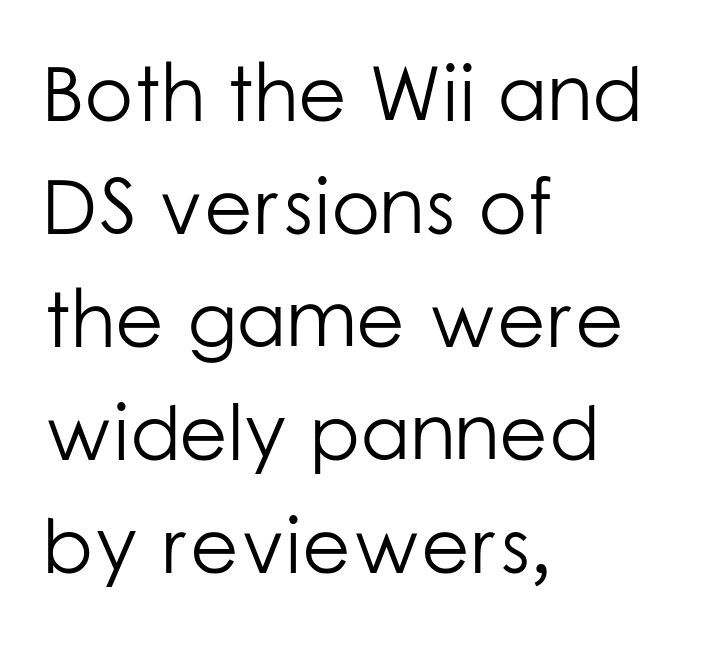
{"serif": "no", "italic": "no", "bold": "no", "weight": "light", "width": "normal", "stroke_contrast": "low", "x_height": "medium", "monospaced": "no", "underline": "no", "align": "left", "line_spacing": "normal", "line_spacing_ratio": 1.43, "letter_spacing": "normal", "letter_spacing_em": 0.0, "glyph_px": 79}
